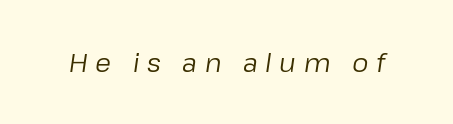
A typesetter would call this heavily tracked-out type. The strip under each line holds only bare page. There's an unmistakable incline to the writing here. Stem width sits at or under what a default text font uses.
